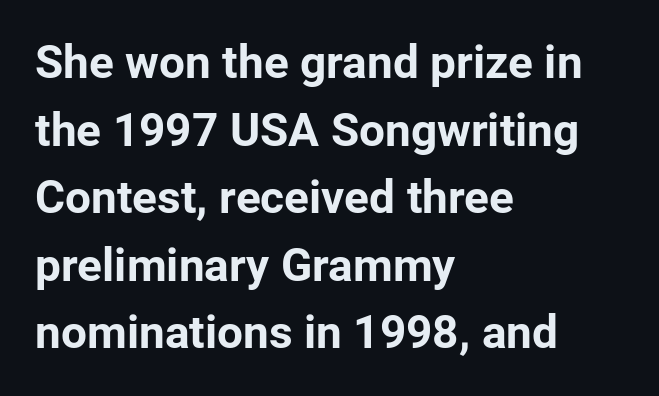
{"serif": "no", "italic": "no", "bold": "yes", "weight": "bold", "width": "normal", "stroke_contrast": "low", "x_height": "medium", "monospaced": "no", "underline": "no", "align": "left", "line_spacing": "normal", "line_spacing_ratio": 1.47, "letter_spacing": "normal", "letter_spacing_em": 0.0, "glyph_px": 46}
